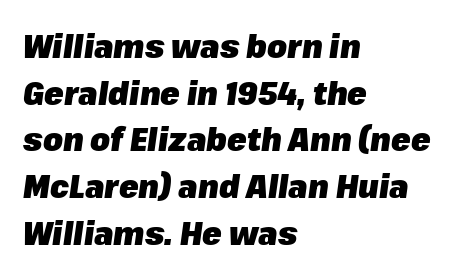
The image shows 32 px heavy type, italic (leaning right); set left-aligned, normal line spacing (1.46x), normal letter spacing, not underlined; low stroke contrast and a medium x-height.
